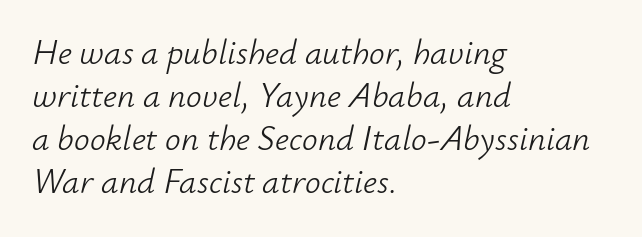
{"italic": "yes", "lean": "right", "slant_degrees": 12, "bold": "no", "weight": "light", "width": "normal", "stroke_contrast": "low", "x_height": "small", "monospaced": "no", "underline": "no", "align": "left", "line_spacing_ratio": 1.23, "letter_spacing": "normal", "letter_spacing_em": 0.0, "glyph_px": 35}
